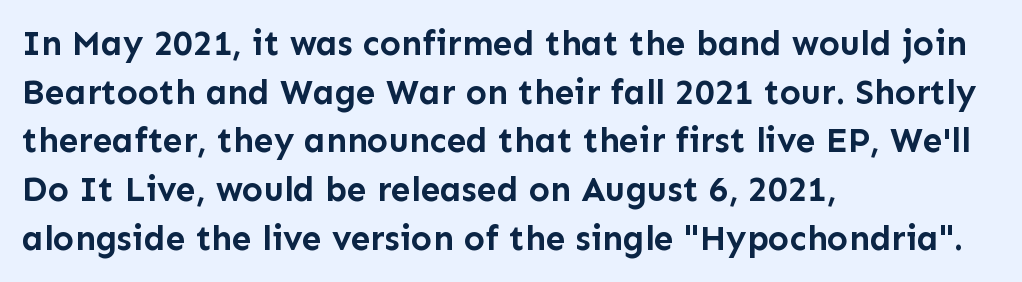
Q: Is the text bold? A: Yes.
Q: Is the text italic (slanted)? A: No, it is upright.
Q: Is the typeface a serif or a sans-serif typeface? A: Sans-serif.
Q: Is the text underlined? A: No.
Q: How is the paragraph aligned? A: Left-aligned.
Q: Is the spacing between letters normal or unusually wide? A: Normal.
Q: Is the spacing between lines tight, normal or loose? A: Normal.
Q: Width (condensed, normal, or wide)? A: Normal.
Q: Stroke contrast? A: Low.
Q: x-height? A: Medium.
Q: Monospaced? A: No.
